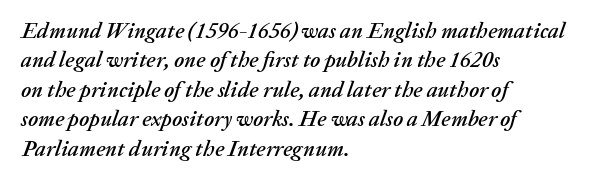
Q: Is the text italic (slanted)? A: Yes, it leans right by about 20 degrees.
Q: Is the text underlined? A: No.
Q: How is the paragraph aligned? A: Left-aligned.
Q: Is the spacing between letters normal or unusually wide? A: Normal.
Q: Is the spacing between lines tight, normal or loose? A: Normal.
